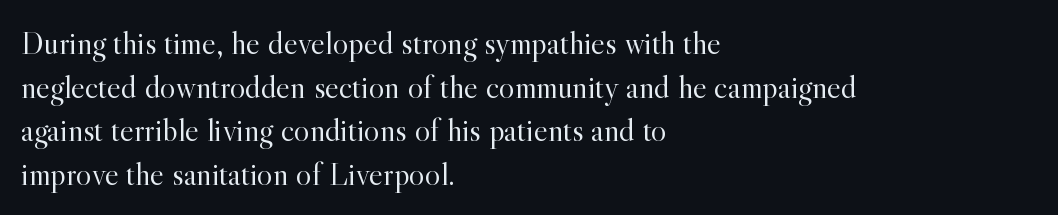
Q: Is the text bold? A: No.
Q: Is the text italic (slanted)? A: No, it is upright.
Q: Is the typeface a serif or a sans-serif typeface? A: Serif.
Q: Is the text underlined? A: No.
Q: How is the paragraph aligned? A: Left-aligned.
Q: Is the spacing between letters normal or unusually wide? A: Normal.
Q: Is the spacing between lines tight, normal or loose? A: Normal.
Q: Width (condensed, normal, or wide)? A: Normal.
Q: x-height? A: Small.
Q: Monospaced? A: No.
